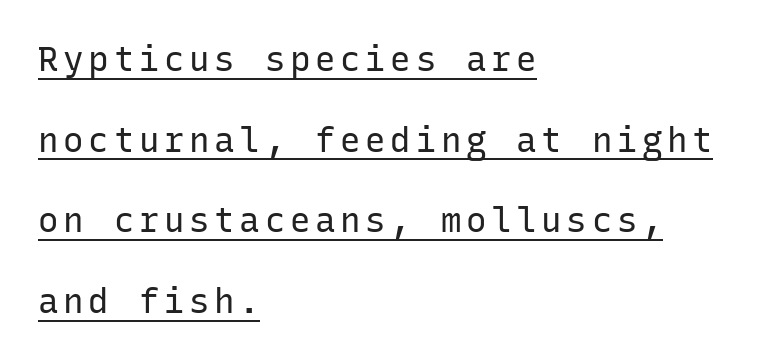
{"serif": "no", "italic": "no", "bold": "no", "weight": "regular", "width": "normal", "stroke_contrast": "low", "x_height": "medium", "monospaced": "yes", "underline": "yes", "align": "left", "line_spacing": "loose", "line_spacing_ratio": 2.37, "glyph_px": 34}
